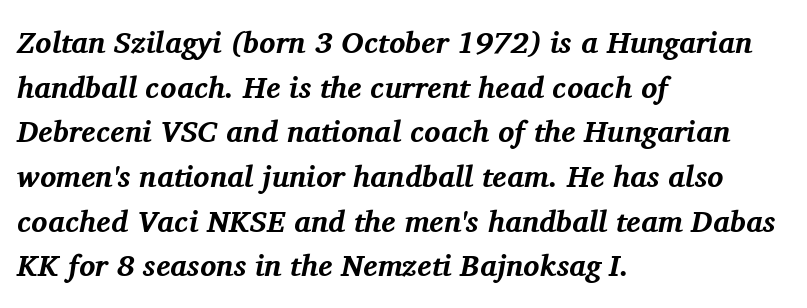
Strokes here are thick enough to call this a true bold. The face used here is seriffed, in the tradition of book romans. Spacing between characters is what you'd get straight out of the box. The passage shown is typed in a proportional face where columns would drift. Posture: slanted. Quick note: interline space is typical.
